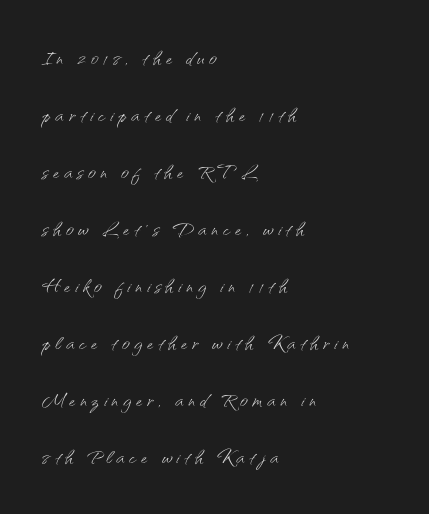
{"bold": "no", "underline": "no", "align": "left", "line_spacing": "loose", "line_spacing_ratio": 2.11, "glyph_px": 27}
